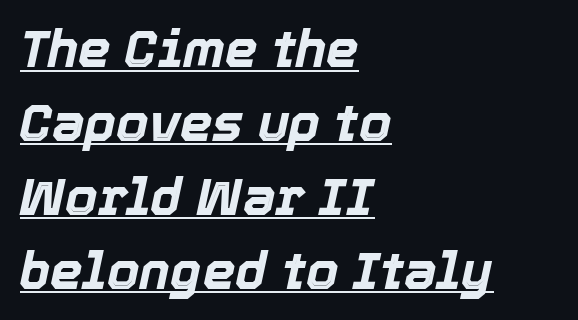
{"italic": "yes", "lean": "right", "slant_degrees": 12, "bold": "yes", "weight": "bold", "width": "normal", "x_height": "medium", "monospaced": "no", "underline": "yes", "align": "left", "line_spacing": "normal", "line_spacing_ratio": 1.42, "letter_spacing": "normal", "letter_spacing_em": 0.0, "glyph_px": 52}
